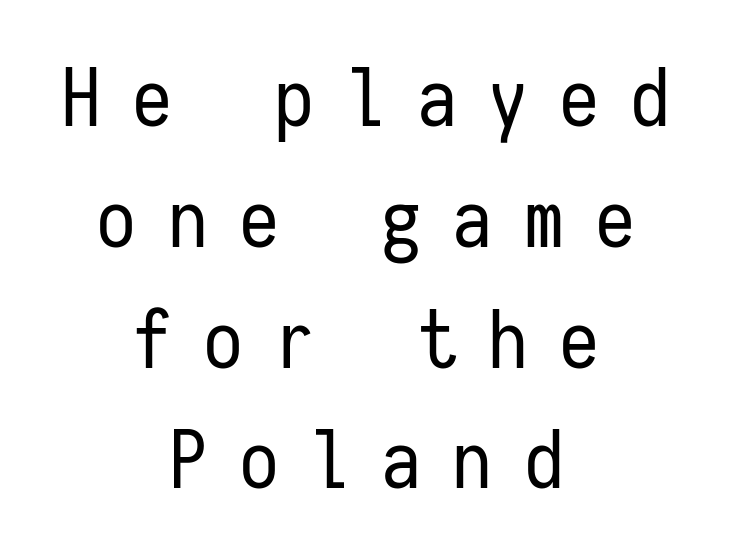
The image shows 80 px regular-weight, condensed sans-serif type, upright, monospaced; set centered, normal line spacing (1.51x), unusually wide letter spacing (+0.39 em), not underlined; low stroke contrast and a medium x-height.
